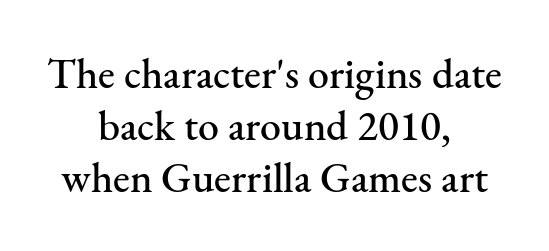
Q: Is the text italic (slanted)? A: No, it is upright.
Q: Is the typeface a serif or a sans-serif typeface? A: Serif.
Q: Is the text underlined? A: No.
Q: How is the paragraph aligned? A: Centered.
Q: Is the spacing between letters normal or unusually wide? A: Normal.
Q: Width (condensed, normal, or wide)? A: Normal.
Q: Stroke contrast? A: Medium.
Q: x-height? A: Small.
Q: Monospaced? A: No.
